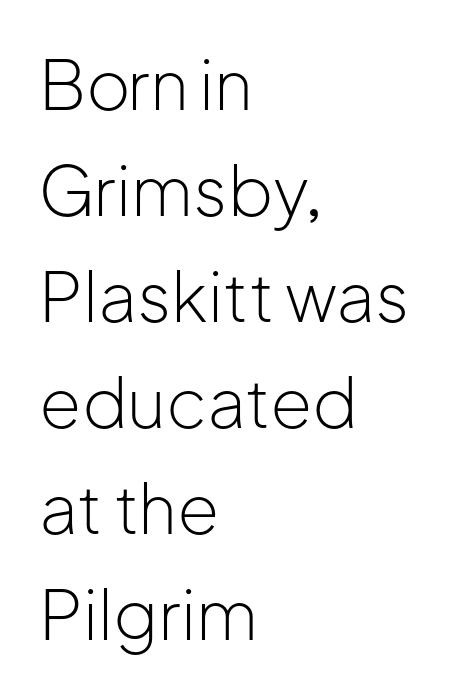
Q: Is the text bold? A: No.
Q: Is the text italic (slanted)? A: No, it is upright.
Q: Is the typeface a serif or a sans-serif typeface? A: Sans-serif.
Q: Is the text underlined? A: No.
Q: How is the paragraph aligned? A: Left-aligned.
Q: Is the spacing between letters normal or unusually wide? A: Normal.
Q: Is the spacing between lines tight, normal or loose? A: Normal.
Q: Width (condensed, normal, or wide)? A: Normal.
Q: Stroke contrast? A: Low.
Q: x-height? A: Medium.
Q: Monospaced? A: No.
